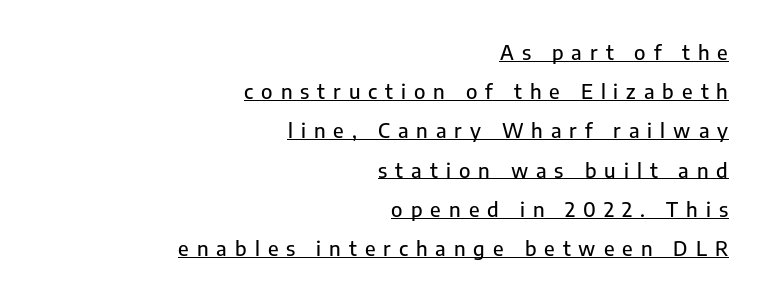
Q: Is the text italic (slanted)? A: No, it is upright.
Q: Is the text underlined? A: Yes.
Q: How is the paragraph aligned? A: Right-aligned.
Q: Is the spacing between letters normal or unusually wide? A: Unusually wide.
Q: Is the spacing between lines tight, normal or loose? A: Loose.
